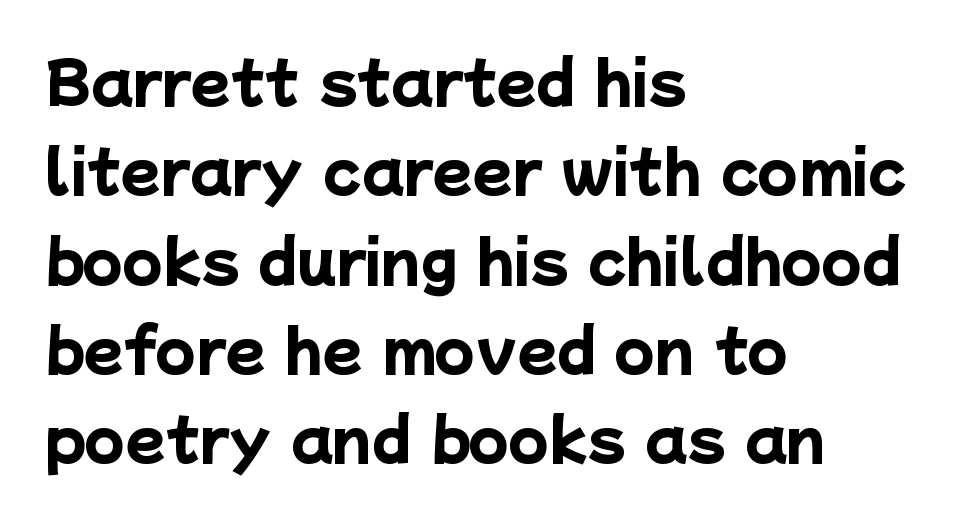
Does the leading feel generous? No, just average. Is the block centered? No — it sits flush against the left margin. The text was rendered using a sans face with plain stroke endings. Set as a true bold cut, around the 700 mark.
